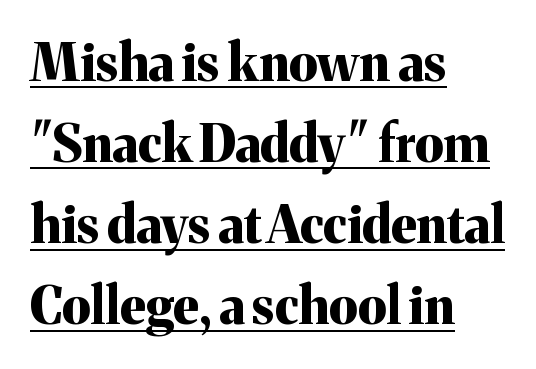
The typesetting leans heavy: a genuine bold. Teacher's note: observe the even left margin — that is flush-left alignment. A typesetter would mark this as roman, not italic. Underlining? Definitely there. The letters advance in unequal steps, a hallmark of proportional type.
